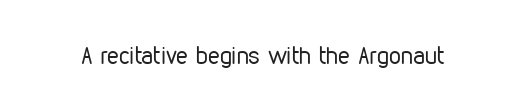
{"italic": "no", "bold": "no", "underline": "no", "letter_spacing": "normal", "letter_spacing_em": 0.0, "glyph_px": 24}
